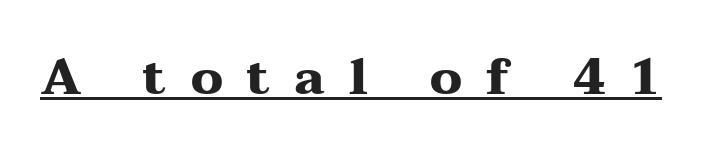
Q: Is the text bold? A: Yes.
Q: Is the text italic (slanted)? A: No, it is upright.
Q: Is the typeface a serif or a sans-serif typeface? A: Serif.
Q: Is the text underlined? A: Yes.
Q: Is the spacing between letters normal or unusually wide? A: Unusually wide.
Q: Width (condensed, normal, or wide)? A: Wide.
Q: Stroke contrast? A: Medium.
Q: x-height? A: Medium.
Q: Monospaced? A: No.
